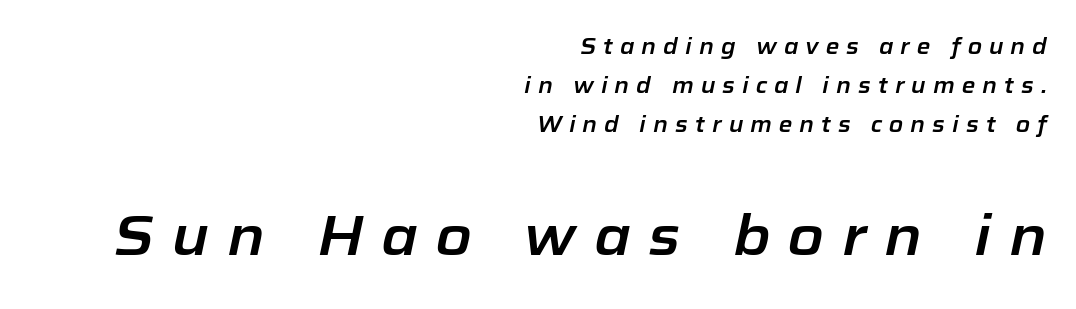
Q: Is the text italic (slanted)? A: Yes, it leans right by about 12 degrees.
Q: Is the text underlined? A: No.
Q: How is the paragraph aligned? A: Right-aligned.
Q: Is the spacing between letters normal or unusually wide? A: Unusually wide.
Q: Which block of text is set in a larger size, the first (top) or the second (bottom)? A: The second (bottom) one.
Q: Width (condensed, normal, or wide)? A: Normal.
Q: Stroke contrast? A: Low.
Q: x-height? A: Medium.
Q: Monospaced? A: No.
